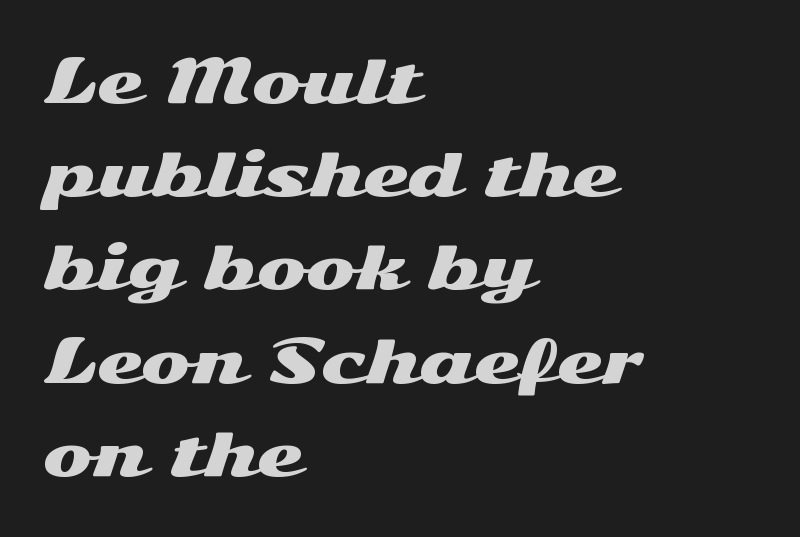
A typesetter would call this proportional, since set widths differ per character. The area under the type is left untouched. Vertically, the passage feels balanced, rows spaced as you'd expect. These lines are composed in type without serifs. This rendering leaves character spacing at its baseline value.
